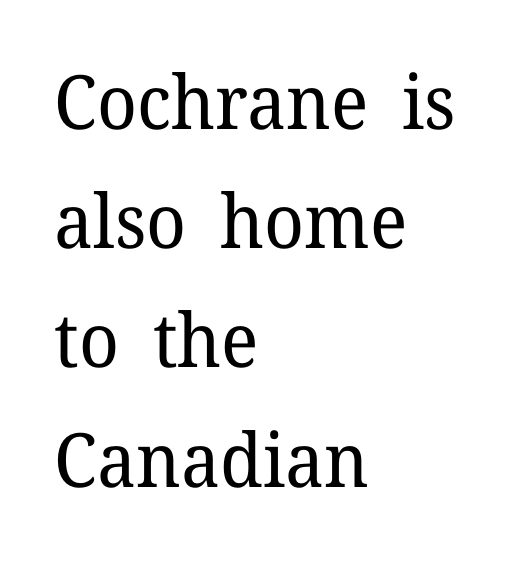
Quick note: interline space is typical. Nope, not italic — everything's standing straight. These lines keep a tight, regular rhythm from letter to letter. Each stroke keeps to a modest, everyday thickness or less.
